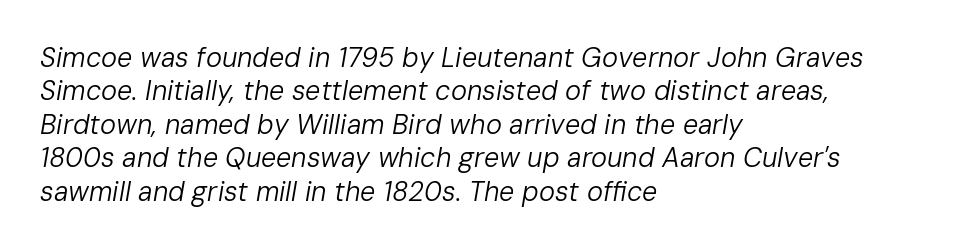
{"italic": "yes", "lean": "right", "slant_degrees": 10, "bold": "no", "underline": "no", "align": "left", "line_spacing_ratio": 1.24, "letter_spacing": "normal", "letter_spacing_em": 0.0, "glyph_px": 27}
